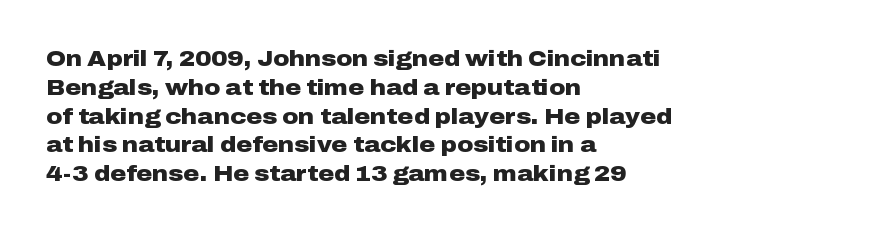
The image shows 22 px bold type, upright; set left-aligned, normal line spacing (1.31x), normal letter spacing, not underlined.
